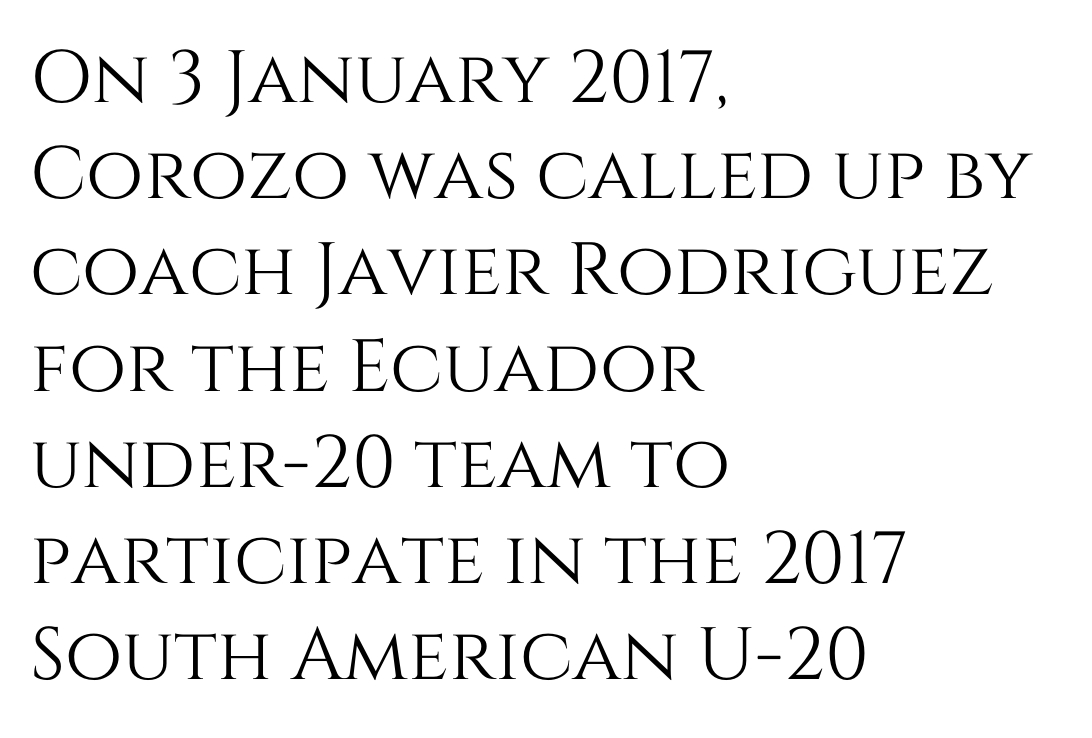
The image shows 74 px text type, upright; set left-aligned, normal line spacing (1.3x), normal letter spacing, not underlined; medium stroke contrast and a large x-height.
